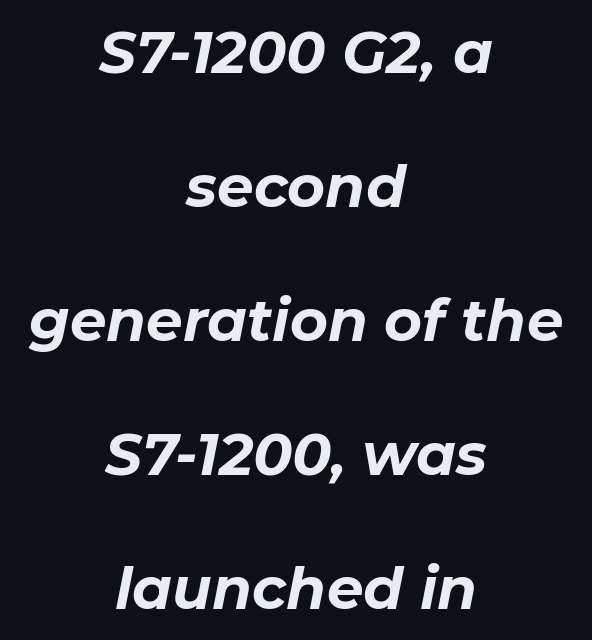
{"italic": "yes", "lean": "right", "slant_degrees": 11, "bold": "yes", "weight": "bold", "width": "normal", "stroke_contrast": "low", "x_height": "medium", "monospaced": "no", "underline": "no", "align": "center", "line_spacing": "loose", "line_spacing_ratio": 2.31, "letter_spacing": "normal", "letter_spacing_em": 0.0, "glyph_px": 58}
